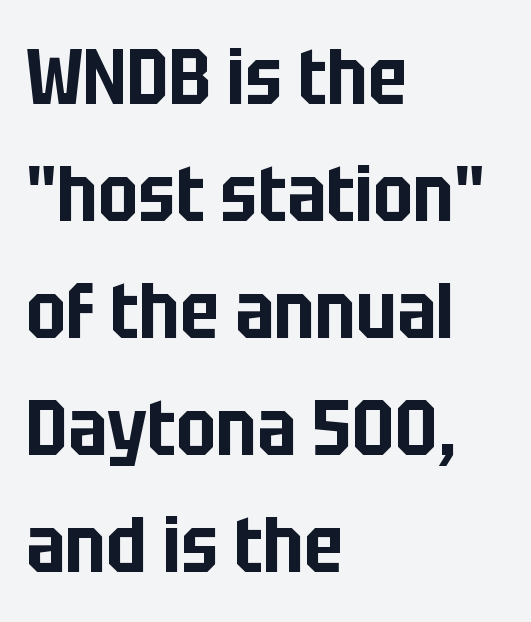
Q: Is the text italic (slanted)? A: No, it is upright.
Q: Is the typeface a serif or a sans-serif typeface? A: Sans-serif.
Q: Is the text underlined? A: No.
Q: How is the paragraph aligned? A: Left-aligned.
Q: Is the spacing between letters normal or unusually wide? A: Normal.
Q: Is the spacing between lines tight, normal or loose? A: Normal.
Q: Width (condensed, normal, or wide)? A: Condensed.
Q: Stroke contrast? A: Low.
Q: x-height? A: Large.
Q: Monospaced? A: No.
